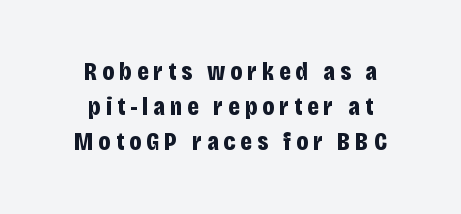
The image shows 26 px bold type, upright; set centered, normal line spacing (1.35x), not underlined.
